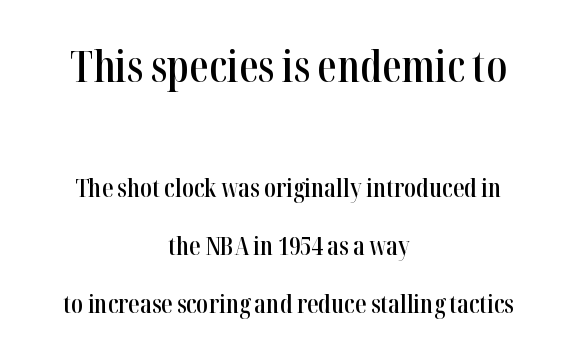
{"serif": "yes", "italic": "no", "bold": "semi", "weight": "semibold", "width": "condensed", "stroke_contrast": "high", "x_height": "medium", "monospaced": "no", "underline": "no", "align": "center", "line_spacing": "loose", "line_spacing_ratio": 2.32, "letter_spacing": "normal", "letter_spacing_em": 0.0, "larger_block": "first", "size_ratio": 1.72, "glyph_px": 43}
